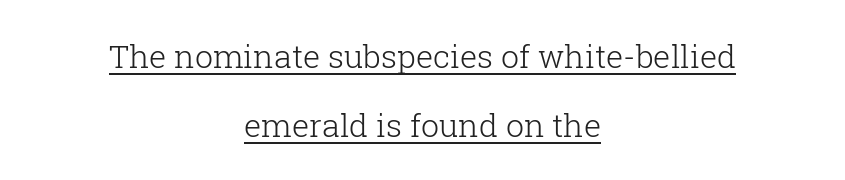
The face used here is proportionally spaced, like ordinary book or web type. How would I describe the line gaps? Wide and relaxed. The passage is arranged like a title page — every line centered. Weight: regular or lighter. This sample uses an upright cut, with every glyph sitting square on the baseline.
